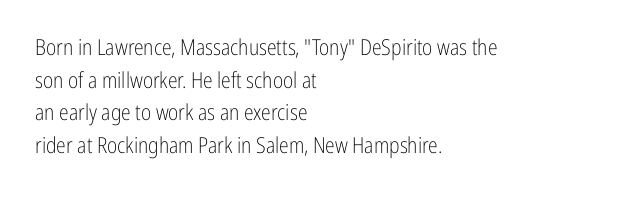
Q: Is the text bold? A: No.
Q: Is the text italic (slanted)? A: No, it is upright.
Q: Is the text underlined? A: No.
Q: How is the paragraph aligned? A: Left-aligned.
Q: Is the spacing between letters normal or unusually wide? A: Normal.
Q: Is the spacing between lines tight, normal or loose? A: Normal.
